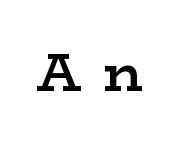
Q: Is the text bold? A: Semi-bold.
Q: Is the text italic (slanted)? A: No, it is upright.
Q: Is the typeface a serif or a sans-serif typeface? A: Serif.
Q: Is the text underlined? A: No.
Q: Is the spacing between letters normal or unusually wide? A: Unusually wide.
Q: Width (condensed, normal, or wide)? A: Wide.
Q: Stroke contrast? A: Low.
Q: x-height? A: Medium.
Q: Monospaced? A: No.
